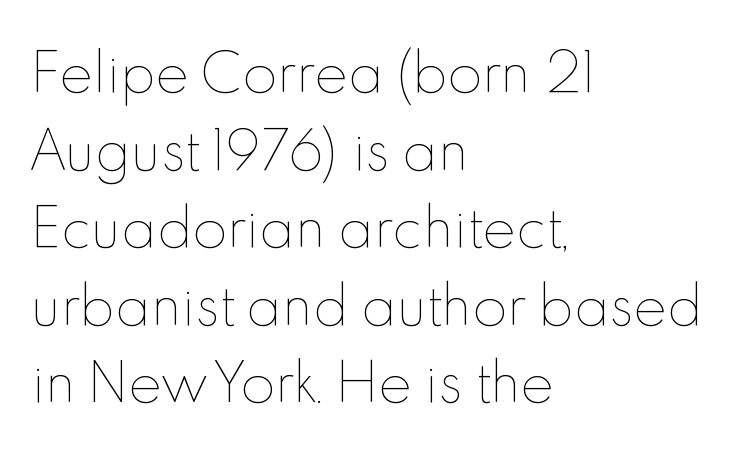
The image shows 51 px thin type, upright; set left-aligned, normal line spacing (1.52x), normal letter spacing, not underlined; a small x-height.
